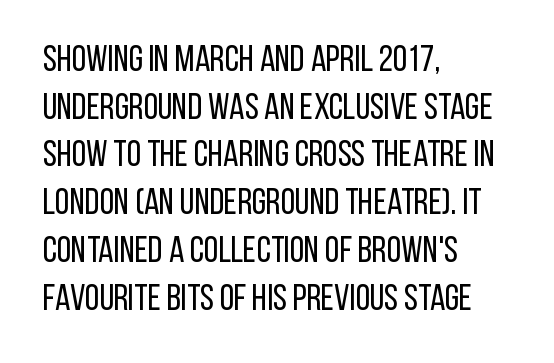
The letters sit at their default tracking, neither squeezed nor spread. Look at the bottom of the vertical strokes: they stop flat, with no serifs. This sample has the flowing, uneven cadence of proportional lettering. Each stroke keeps to a modest, everyday thickness or less.
